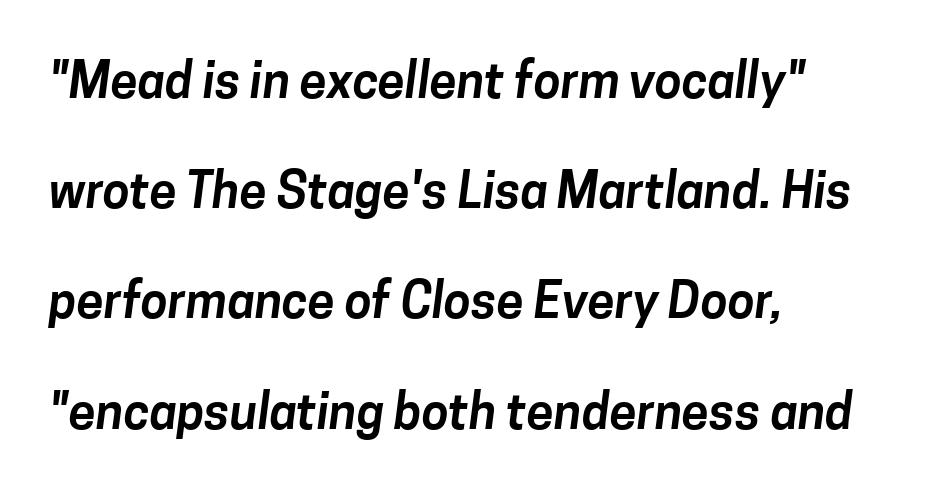
{"serif": "no", "width": "normal", "stroke_contrast": "low", "x_height": "medium", "monospaced": "no", "underline": "no", "align": "left", "line_spacing": "loose", "line_spacing_ratio": 2.25, "letter_spacing": "normal", "letter_spacing_em": 0.0, "glyph_px": 49}
